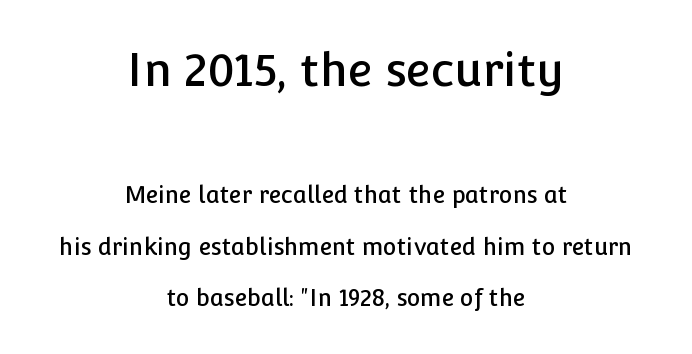
Q: Is the text italic (slanted)? A: No, it is upright.
Q: Is the typeface a serif or a sans-serif typeface? A: Sans-serif.
Q: Is the text underlined? A: No.
Q: How is the paragraph aligned? A: Centered.
Q: Is the spacing between letters normal or unusually wide? A: Normal.
Q: Is the spacing between lines tight, normal or loose? A: Loose.
Q: Which block of text is set in a larger size, the first (top) or the second (bottom)? A: The first (top) one.
Q: Width (condensed, normal, or wide)? A: Normal.
Q: Stroke contrast? A: Low.
Q: x-height? A: Medium.
Q: Monospaced? A: No.
